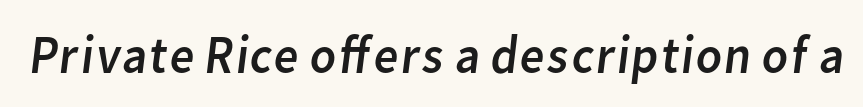
Q: Is the text bold? A: No.
Q: Is the typeface a serif or a sans-serif typeface? A: Sans-serif.
Q: Is the text underlined? A: No.
Q: Is the spacing between letters normal or unusually wide? A: Normal.
Q: Width (condensed, normal, or wide)? A: Normal.
Q: Stroke contrast? A: Low.
Q: x-height? A: Medium.
Q: Monospaced? A: No.
